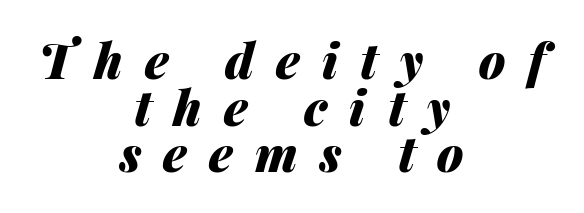
{"italic": "yes", "lean": "right", "slant_degrees": 14, "bold": "yes", "weight": "heavy", "width": "normal", "stroke_contrast": "medium", "x_height": "medium", "monospaced": "no", "underline": "no", "align": "center", "line_spacing": "tight", "line_spacing_ratio": 0.97, "letter_spacing": "wide", "letter_spacing_em": 0.46, "glyph_px": 48}
